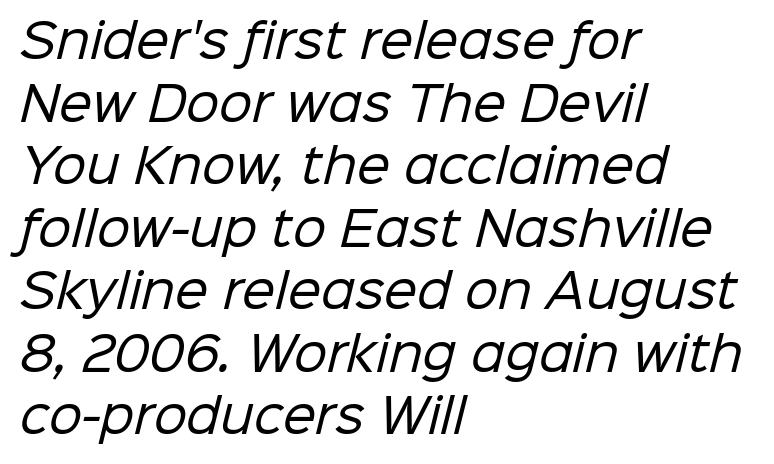
Descenders are the only things crossing below the line. A classic flush-left, rag-right setting is used for this passage. Note: no serifs on the glyphs. No letter is thick-stroked: the sample isn't bold.
